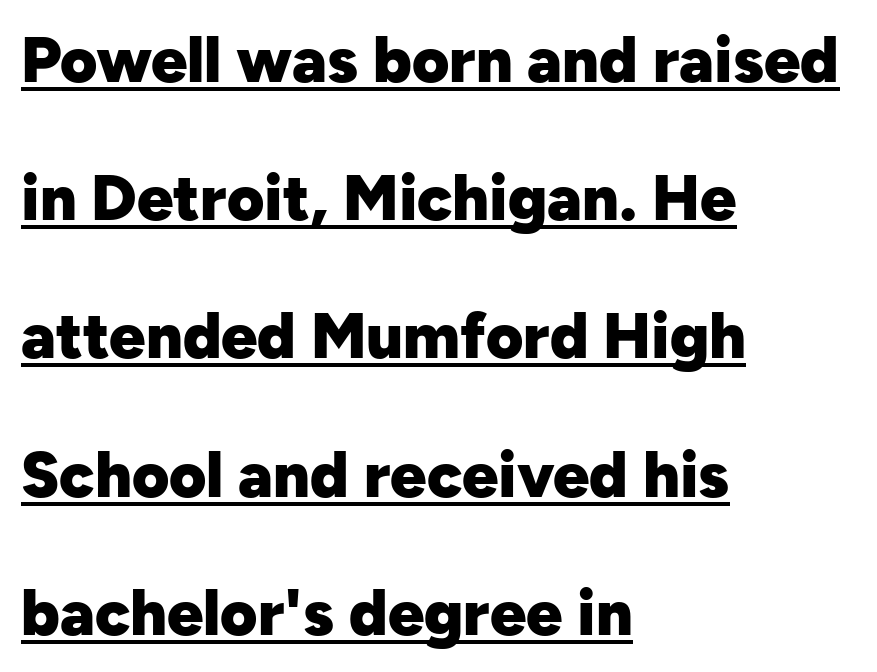
Q: Is the text bold? A: Yes.
Q: Is the text italic (slanted)? A: No, it is upright.
Q: Is the typeface a serif or a sans-serif typeface? A: Sans-serif.
Q: Is the text underlined? A: Yes.
Q: How is the paragraph aligned? A: Left-aligned.
Q: Is the spacing between letters normal or unusually wide? A: Normal.
Q: Is the spacing between lines tight, normal or loose? A: Loose.
Q: Width (condensed, normal, or wide)? A: Normal.
Q: Stroke contrast? A: Low.
Q: x-height? A: Medium.
Q: Monospaced? A: No.
